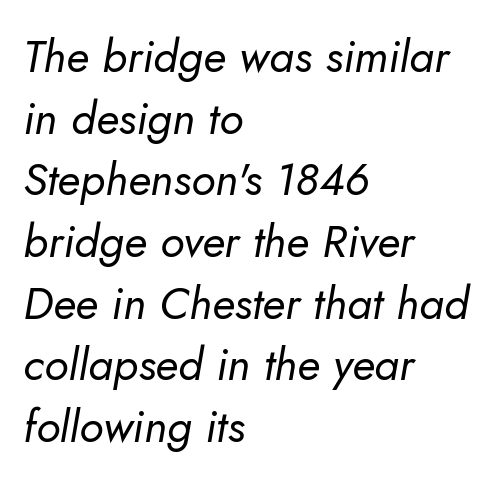
Q: Is the text bold? A: No.
Q: Is the text italic (slanted)? A: Yes, it leans right by about 10 degrees.
Q: Is the text underlined? A: No.
Q: How is the paragraph aligned? A: Left-aligned.
Q: Is the spacing between letters normal or unusually wide? A: Normal.
Q: Is the spacing between lines tight, normal or loose? A: Normal.
Q: Width (condensed, normal, or wide)? A: Normal.
Q: Stroke contrast? A: Low.
Q: x-height? A: Small.
Q: Monospaced? A: No.
